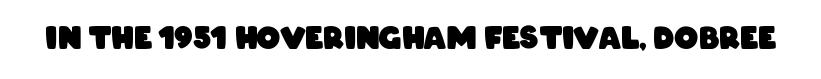
The letters carry no serifs — their stems end cleanly without finishing strokes. Is the type bold? Yes — the strokes are clearly thick and heavy. Characters follow at the spacing the type designer built in. The rendering uses natural spacing where letterforms have individual widths. Beneath every word, the page is bare.
